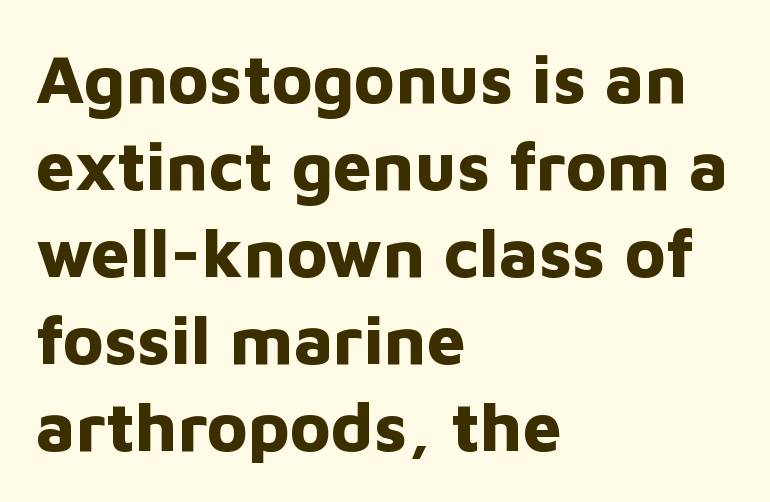
Think of a printed novel: that variable character pitch is what you see here. What kind of face is this? One without serifs — a sans. The gaps between neighbouring characters are ordinary and unremarkable. A clean baseline with only descenders dipping below it. What weight is shown? A full bold with thick strokes.
